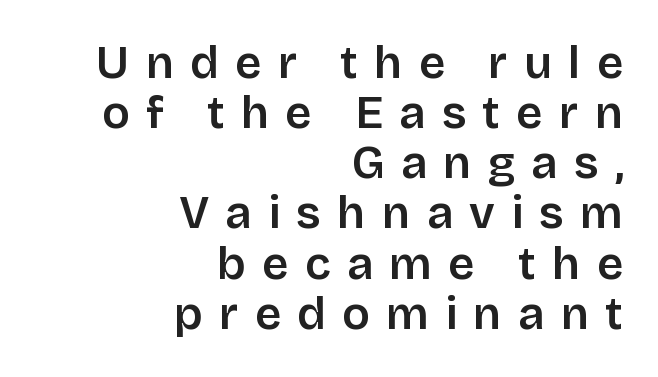
Q: Is the text bold? A: Semi-bold.
Q: Is the text italic (slanted)? A: No, it is upright.
Q: Is the typeface a serif or a sans-serif typeface? A: Sans-serif.
Q: Is the text underlined? A: No.
Q: How is the paragraph aligned? A: Right-aligned.
Q: Is the spacing between letters normal or unusually wide? A: Unusually wide.
Q: Is the spacing between lines tight, normal or loose? A: Tight.
Q: Width (condensed, normal, or wide)? A: Normal.
Q: Stroke contrast? A: Low.
Q: x-height? A: Large.
Q: Monospaced? A: No.
